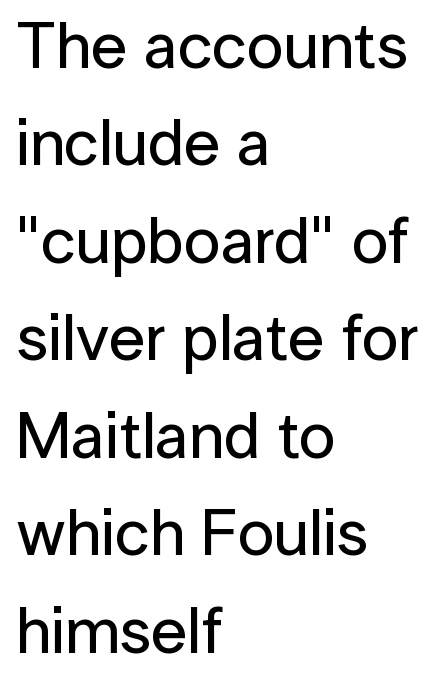
The image shows 65 px sans-serif type, upright; set left-aligned, normal line spacing (1.5x), normal letter spacing, not underlined; low stroke contrast and a medium x-height.
